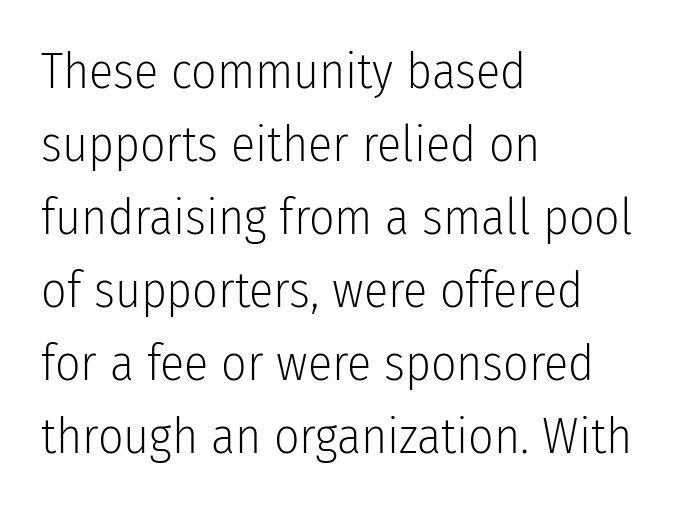
Q: Is the text bold? A: No.
Q: Is the text italic (slanted)? A: No, it is upright.
Q: Is the typeface a serif or a sans-serif typeface? A: Sans-serif.
Q: Is the text underlined? A: No.
Q: How is the paragraph aligned? A: Left-aligned.
Q: Is the spacing between letters normal or unusually wide? A: Normal.
Q: Is the spacing between lines tight, normal or loose? A: Normal.
Q: Width (condensed, normal, or wide)? A: Condensed.
Q: Stroke contrast? A: Low.
Q: x-height? A: Medium.
Q: Monospaced? A: No.
